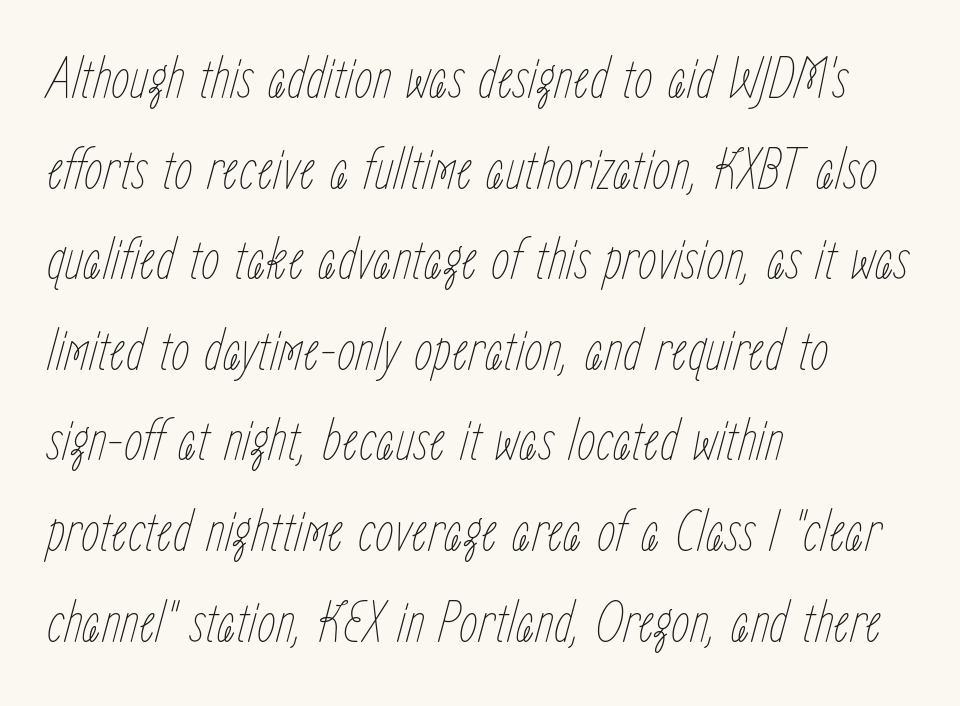
Q: Is the text bold? A: No.
Q: Is the text italic (slanted)? A: Yes, it leans right by about 15 degrees.
Q: Is the text underlined? A: No.
Q: How is the paragraph aligned? A: Left-aligned.
Q: Is the spacing between letters normal or unusually wide? A: Normal.
Q: Is the spacing between lines tight, normal or loose? A: Normal.
Q: Width (condensed, normal, or wide)? A: Condensed.
Q: Stroke contrast? A: Low.
Q: x-height? A: Medium.
Q: Monospaced? A: No.
